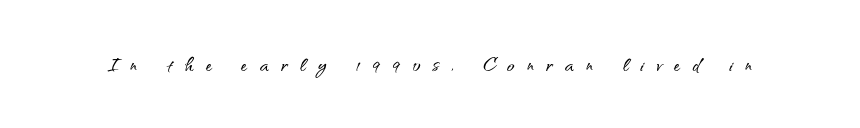
{"underline": "no", "letter_spacing": "wide", "letter_spacing_em": 0.5, "glyph_px": 25}
